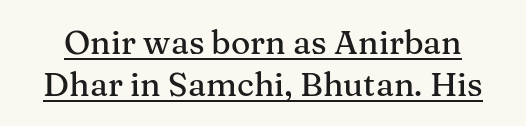
Q: Is the text italic (slanted)? A: No, it is upright.
Q: Is the typeface a serif or a sans-serif typeface? A: Serif.
Q: Is the text underlined? A: Yes.
Q: Is the spacing between letters normal or unusually wide? A: Normal.
Q: Is the spacing between lines tight, normal or loose? A: Normal.
Q: Width (condensed, normal, or wide)? A: Normal.
Q: Stroke contrast? A: Medium.
Q: x-height? A: Medium.
Q: Monospaced? A: No.
